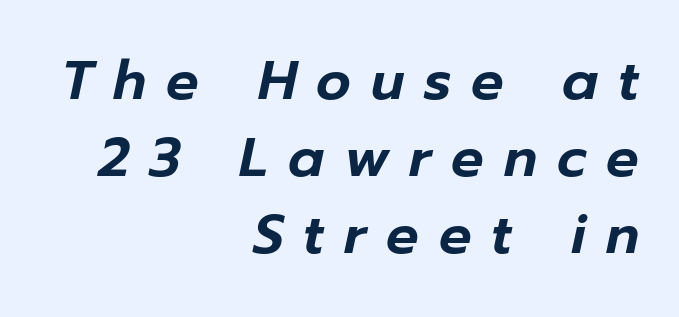
The image shows 54 px text type, italic (leaning right); set right-aligned, normal line spacing (1.43x), unusually wide letter spacing (+0.37 em), not underlined; low stroke contrast and a medium x-height.
